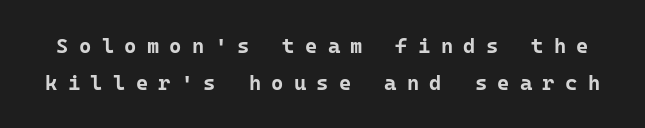
Q: Is the text bold? A: Yes.
Q: Is the text italic (slanted)? A: No, it is upright.
Q: Is the text underlined? A: No.
Q: Is the spacing between letters normal or unusually wide? A: Unusually wide.
